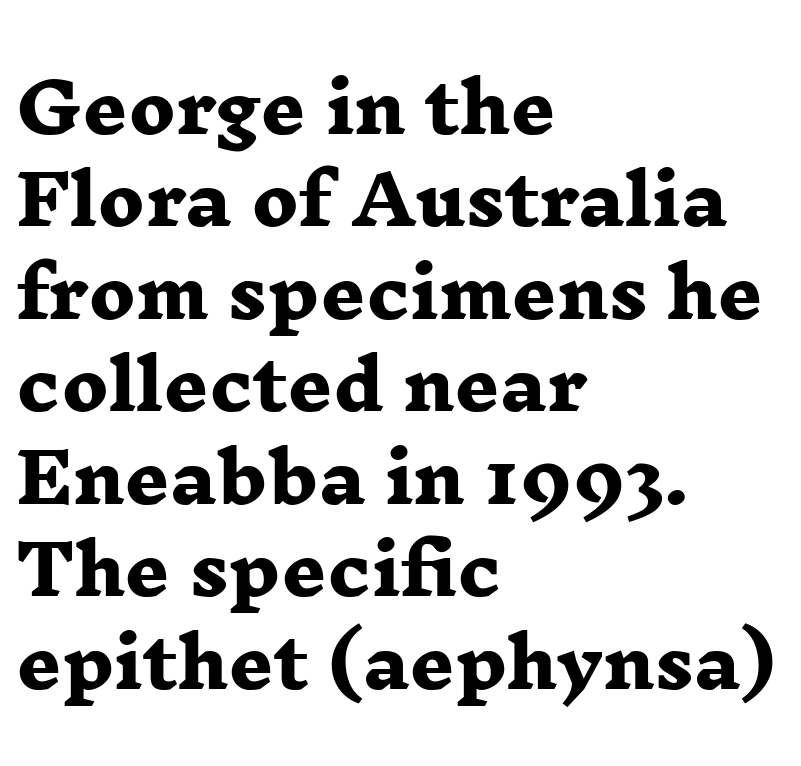
Q: Is the text bold? A: Yes.
Q: Is the typeface a serif or a sans-serif typeface? A: Serif.
Q: Is the text underlined? A: No.
Q: How is the paragraph aligned? A: Left-aligned.
Q: Is the spacing between letters normal or unusually wide? A: Normal.
Q: Is the spacing between lines tight, normal or loose? A: Normal.
Q: Width (condensed, normal, or wide)? A: Wide.
Q: Stroke contrast? A: Low.
Q: x-height? A: Medium.
Q: Monospaced? A: No.
